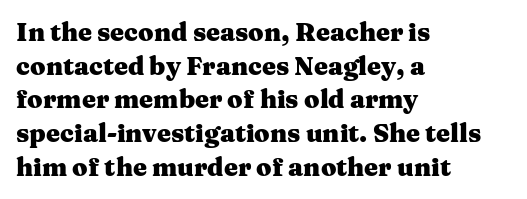
{"italic": "no", "bold": "yes", "underline": "no", "align": "left", "line_spacing": "normal", "line_spacing_ratio": 1.35, "letter_spacing": "normal", "letter_spacing_em": 0.0, "glyph_px": 25}
